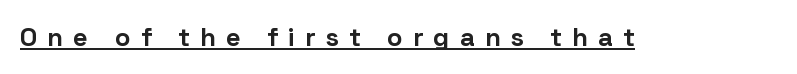
Q: Is the text bold? A: Yes.
Q: Is the text italic (slanted)? A: No, it is upright.
Q: Is the text underlined? A: Yes.
Q: Is the spacing between letters normal or unusually wide? A: Unusually wide.
